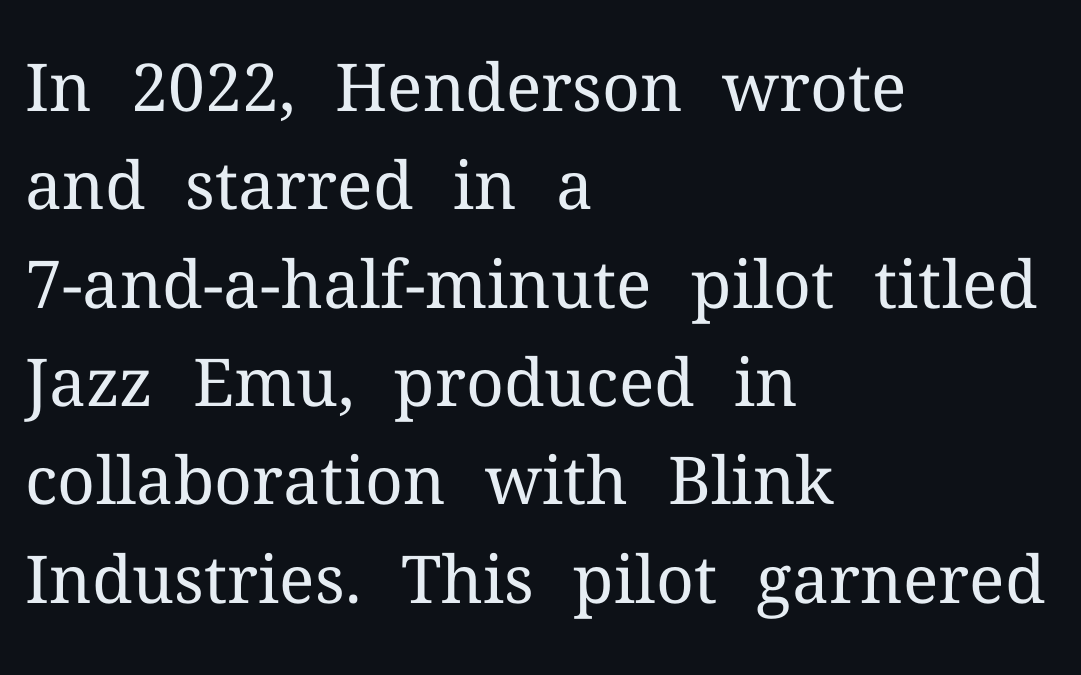
A quiet, ordinary-to-light weight characterises the typeface. Quick note: not italic, upright. All the whitespace from short lines collects on the right. The space beneath each line is pristine and unruled. Interline gaps are of average width in this sample. Look at the bottom of the vertical strokes: they flare into serifs here.
